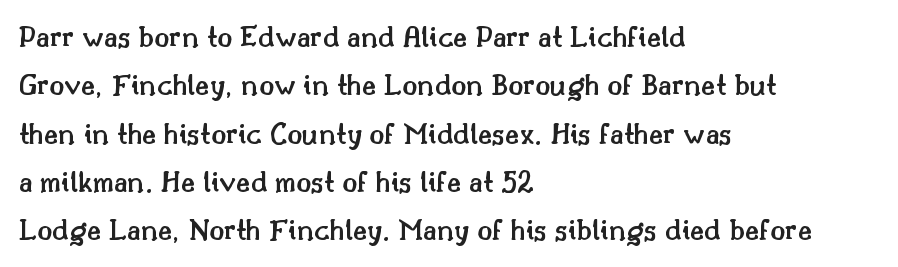
The rendering uses a moderate line-height, typical for paragraphs. Character widths vary here, with narrow letters taking less room than wide ones. Observe the serifs anchoring each vertical stroke in this sample. The paragraph shown leans on its left margin. Posture: straight, roman, zero tilt.
